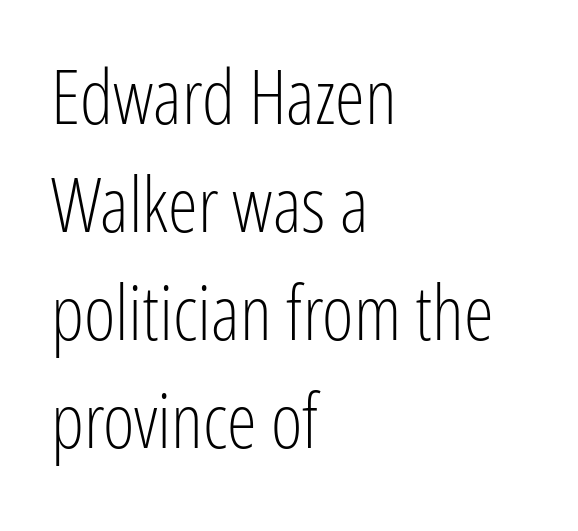
The image shows 76 px light, condensed sans-serif type, upright; set left-aligned, normal line spacing (1.42x), normal letter spacing, not underlined; low stroke contrast and a medium x-height.
